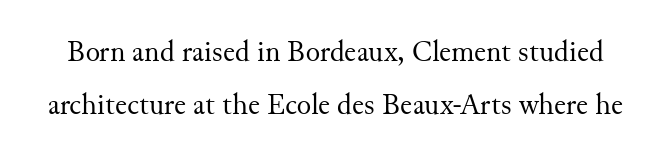
{"serif": "yes", "italic": "no", "bold": "no", "weight": "regular", "width": "normal", "stroke_contrast": "medium", "x_height": "small", "monospaced": "no", "underline": "no", "line_spacing_ratio": 1.77, "letter_spacing": "normal", "letter_spacing_em": 0.0, "glyph_px": 30}
